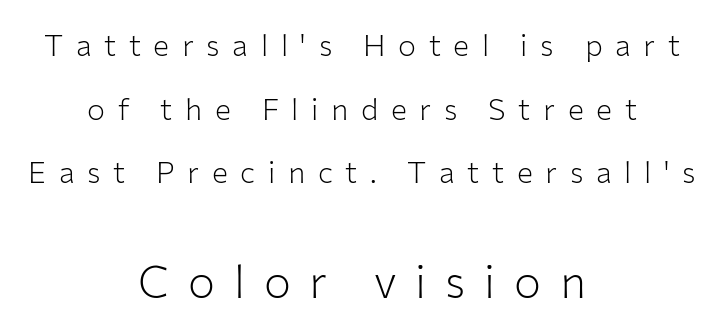
Q: Is the text bold? A: No.
Q: Is the text italic (slanted)? A: No, it is upright.
Q: Is the typeface a serif or a sans-serif typeface? A: Sans-serif.
Q: Is the text underlined? A: No.
Q: How is the paragraph aligned? A: Centered.
Q: Is the spacing between letters normal or unusually wide? A: Unusually wide.
Q: Is the spacing between lines tight, normal or loose? A: Loose.
Q: Which block of text is set in a larger size, the first (top) or the second (bottom)? A: The second (bottom) one.
Q: Width (condensed, normal, or wide)? A: Normal.
Q: Stroke contrast? A: Low.
Q: x-height? A: Medium.
Q: Monospaced? A: No.
